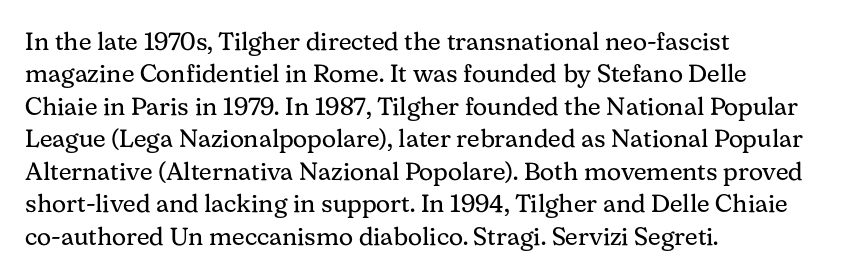
{"italic": "no", "bold": "no", "underline": "no", "align": "left", "line_spacing": "normal", "line_spacing_ratio": 1.3, "letter_spacing": "normal", "letter_spacing_em": 0.0, "glyph_px": 25}
